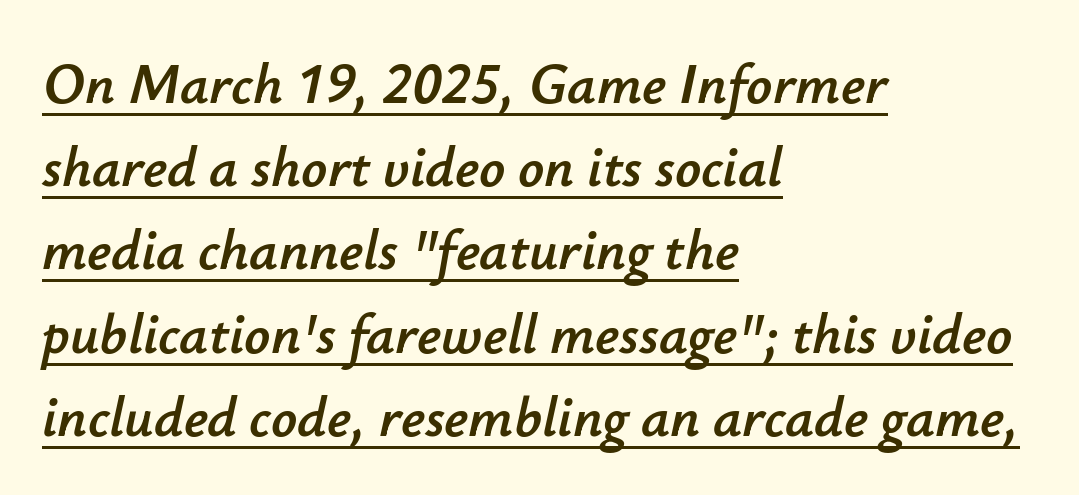
Q: Is the text italic (slanted)? A: Yes, it leans right by about 12 degrees.
Q: Is the text underlined? A: Yes.
Q: How is the paragraph aligned? A: Left-aligned.
Q: Is the spacing between letters normal or unusually wide? A: Normal.
Q: Is the spacing between lines tight, normal or loose? A: Normal.
Q: Width (condensed, normal, or wide)? A: Normal.
Q: Stroke contrast? A: Low.
Q: x-height? A: Small.
Q: Monospaced? A: No.
